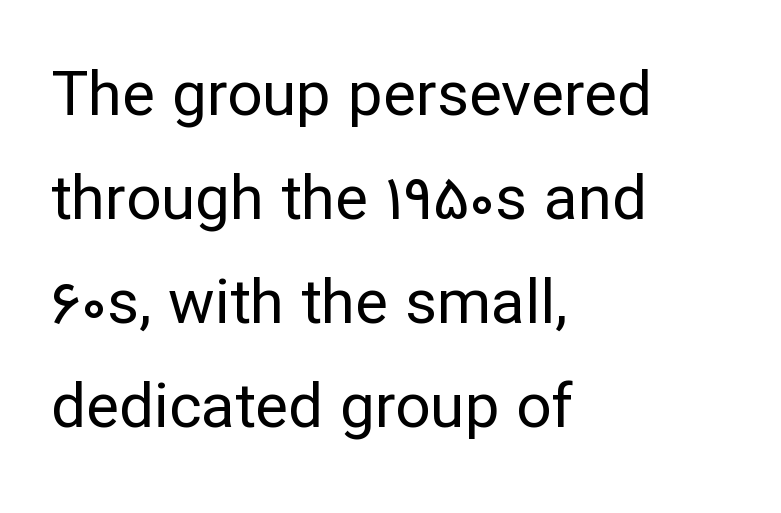
The image shows 62 px regular-weight sans-serif type, upright; set left-aligned, normal line spacing (1.68x), normal letter spacing, not underlined; low stroke contrast and a medium x-height.
